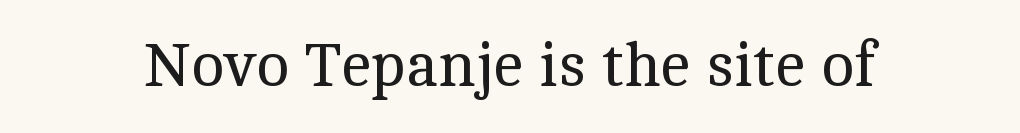
Character widths vary here, with narrow letters taking less room than wide ones. Ascenders rise straight up at ninety degrees. Check under the words: just untouched page. What stands out about the letter spacing? Nothing — it is the standard amount. Check where the strokes stop: tiny serifs finish them off.
